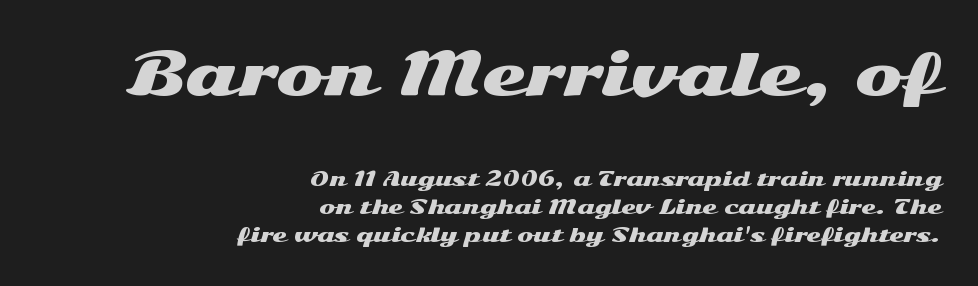
Tracking value appears to be zero — textbook default spacing. Two sizes are in play, and the larger belongs to the first block. All the whitespace from short lines collects on the left. This sample keeps an unexceptional amount of space between lines. To sum up the face: it is a sans, with no serifs.
